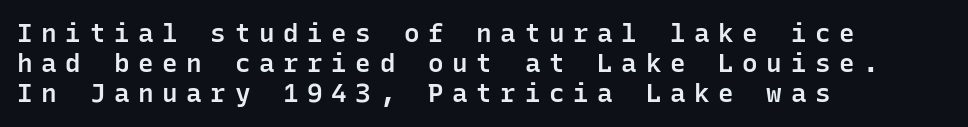
The image shows 26 px text type, upright; set left-aligned, line spacing 1.16x, unusually wide letter spacing (+0.33 em), not underlined.
